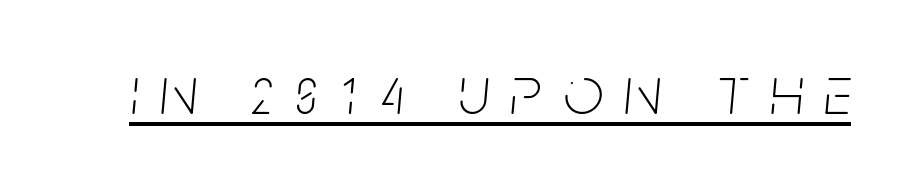
Q: Is the text bold? A: No.
Q: Is the text italic (slanted)? A: Yes, it leans right by about 5 degrees.
Q: Is the text underlined? A: Yes.
Q: Is the spacing between letters normal or unusually wide? A: Unusually wide.
Q: Width (condensed, normal, or wide)? A: Condensed.
Q: Stroke contrast? A: Low.
Q: x-height? A: Large.
Q: Monospaced? A: No.
